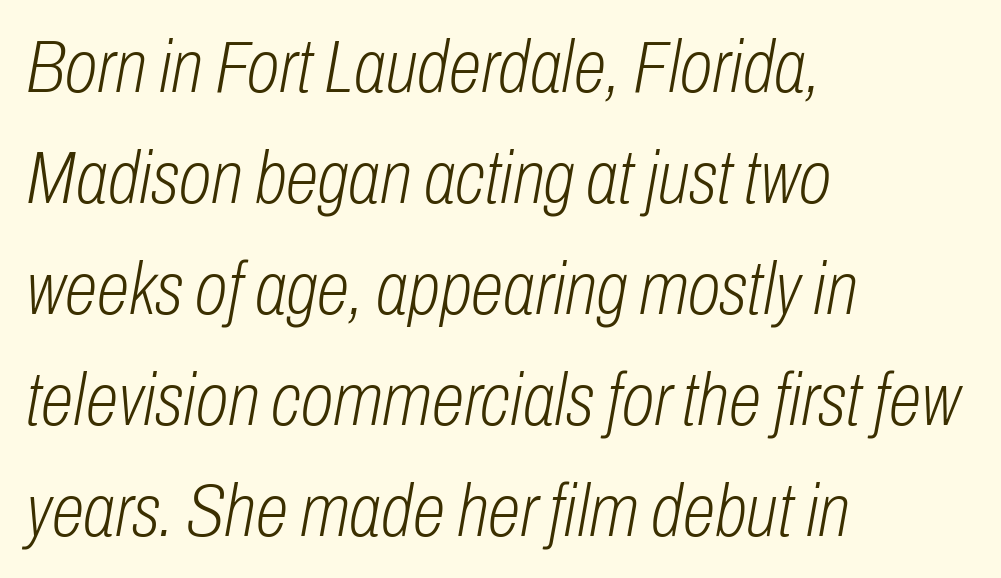
Each row of text sits above clean, open space. Stems here are at most as thick as an everyday book face. Typeset ragged right — the left edge is the straight one. The specimen reads as italic at a glance. The line texture is even and compact thanks to regular tracking.
